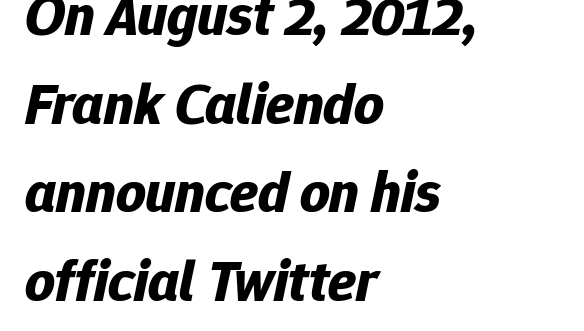
The image shows 58 px bold type, italic (leaning right); set left-aligned, normal line spacing (1.53x), normal letter spacing, not underlined; low stroke contrast and a medium x-height.
